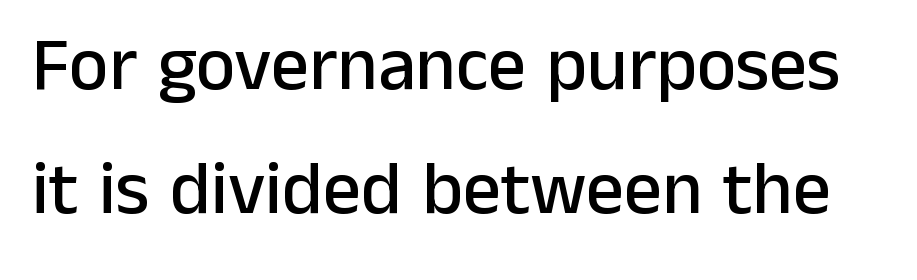
Q: Is the text italic (slanted)? A: No, it is upright.
Q: Is the typeface a serif or a sans-serif typeface? A: Sans-serif.
Q: Is the text underlined? A: No.
Q: Is the spacing between letters normal or unusually wide? A: Normal.
Q: Is the spacing between lines tight, normal or loose? A: Normal.
Q: Width (condensed, normal, or wide)? A: Normal.
Q: Stroke contrast? A: Low.
Q: x-height? A: Medium.
Q: Monospaced? A: No.
